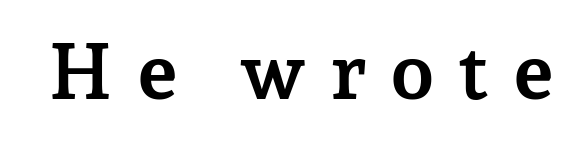
The image shows 79 px semibold serif type, upright; set unusually wide letter spacing (+0.29 em), not underlined; low stroke contrast and a medium x-height.
